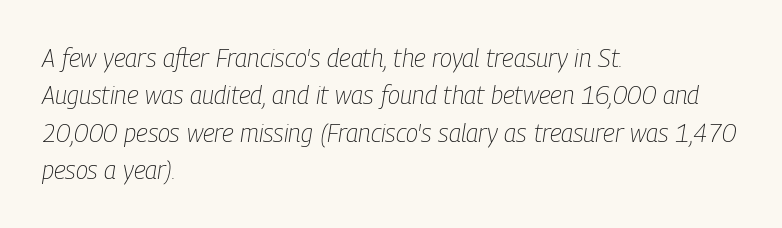
{"italic": "yes", "lean": "right", "slant_degrees": 9, "bold": "no", "underline": "no", "align": "left", "line_spacing": "normal", "line_spacing_ratio": 1.5, "letter_spacing": "normal", "letter_spacing_em": 0.0, "glyph_px": 25}
